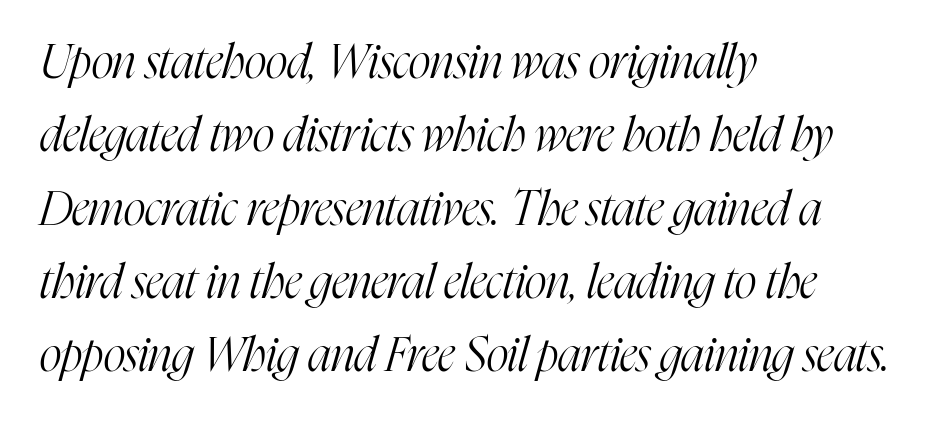
The image shows 47 px light, condensed serif type, italic (leaning right); set left-aligned, normal line spacing (1.56x), normal letter spacing, not underlined; high stroke contrast and a medium x-height.
